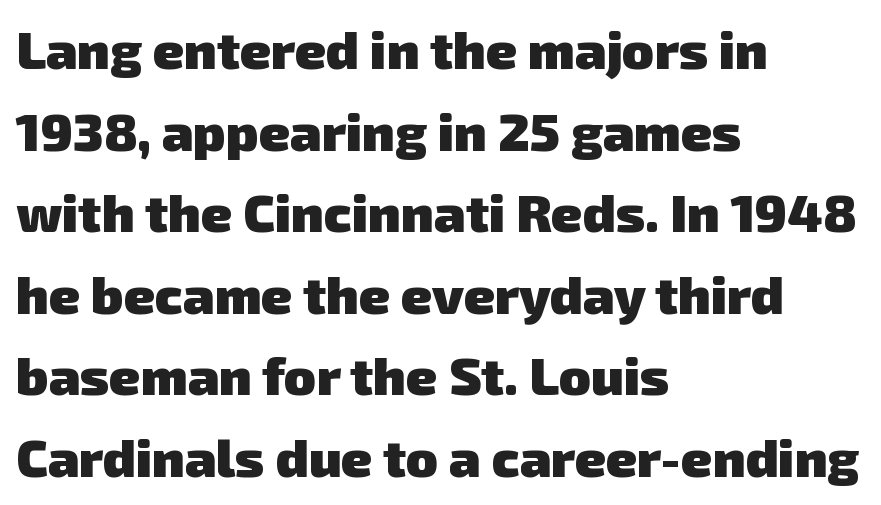
{"serif": "no", "bold": "yes", "weight": "heavy", "width": "normal", "stroke_contrast": "low", "x_height": "medium", "monospaced": "no", "underline": "no", "align": "left", "line_spacing": "normal", "line_spacing_ratio": 1.54, "letter_spacing": "normal", "letter_spacing_em": 0.0, "glyph_px": 53}
